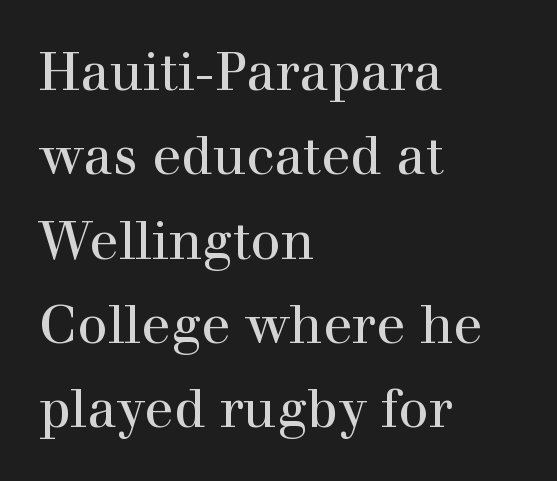
{"serif": "yes", "italic": "no", "width": "normal", "x_height": "medium", "monospaced": "no", "underline": "no", "align": "left", "line_spacing": "normal", "line_spacing_ratio": 1.59, "letter_spacing": "normal", "letter_spacing_em": 0.0, "glyph_px": 53}
